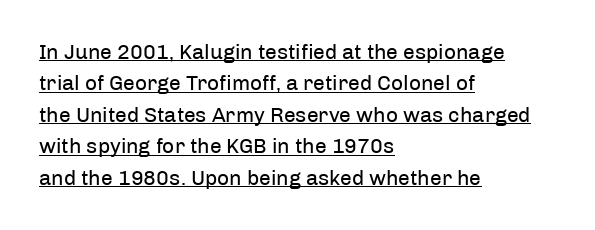
Posture: straight, roman, zero tilt. The specimen includes a rule beneath the text block's lines. A typesetter would call this leading conventional body-copy spacing. The letters sit at their default tracking, neither squeezed nor spread.
